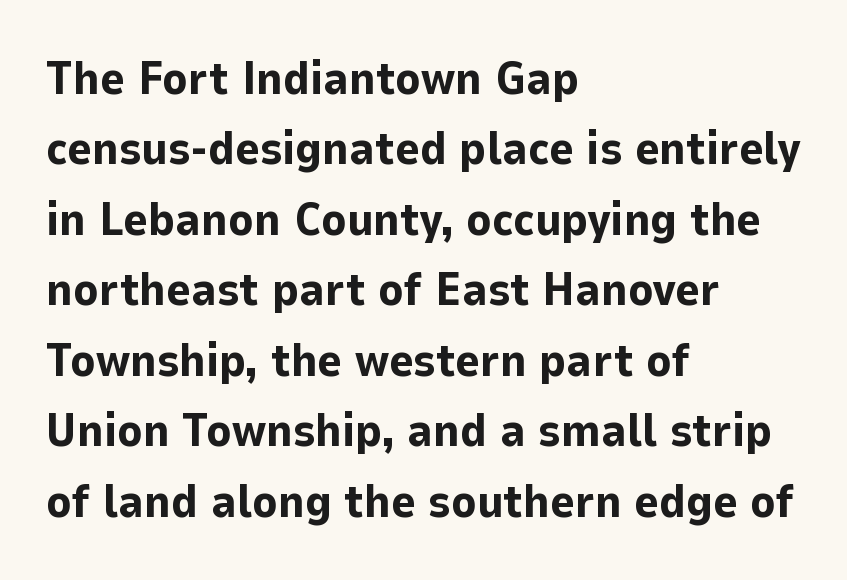
Q: Is the text bold? A: Yes.
Q: Is the text italic (slanted)? A: No, it is upright.
Q: Is the typeface a serif or a sans-serif typeface? A: Sans-serif.
Q: Is the text underlined? A: No.
Q: How is the paragraph aligned? A: Left-aligned.
Q: Is the spacing between letters normal or unusually wide? A: Normal.
Q: Is the spacing between lines tight, normal or loose? A: Normal.
Q: Width (condensed, normal, or wide)? A: Normal.
Q: Stroke contrast? A: Low.
Q: x-height? A: Medium.
Q: Monospaced? A: No.
